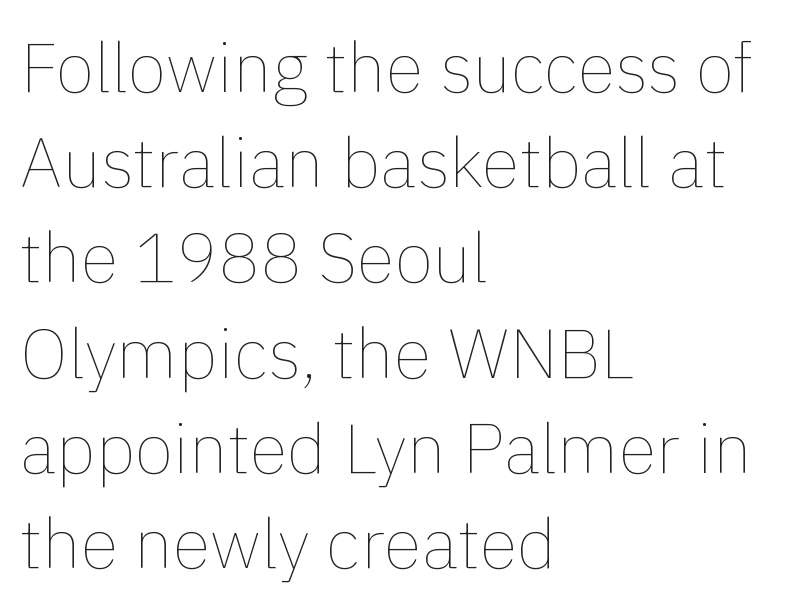
Descenders hang freely into open space. Standard letterfit; no display-style spreading of the glyphs. If you drew a ruler down the left edge, every line would touch it. A typesetter would call this leading conventional body-copy spacing. Spacing verdict: proportional, widths tailored to each character. The cut favours lightness, reaching ordinary text weight at its darkest.
